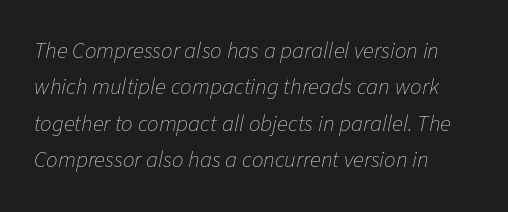
Unbolded letterforms with no extra heft. Tracking value appears to be zero — textbook default spacing. Leading matches the norm, producing a regular column. This is oblique type, the kind used for emphasis or titles. Typeset ragged right — the left edge is the straight one. Each row of text sits above clean, open space.
